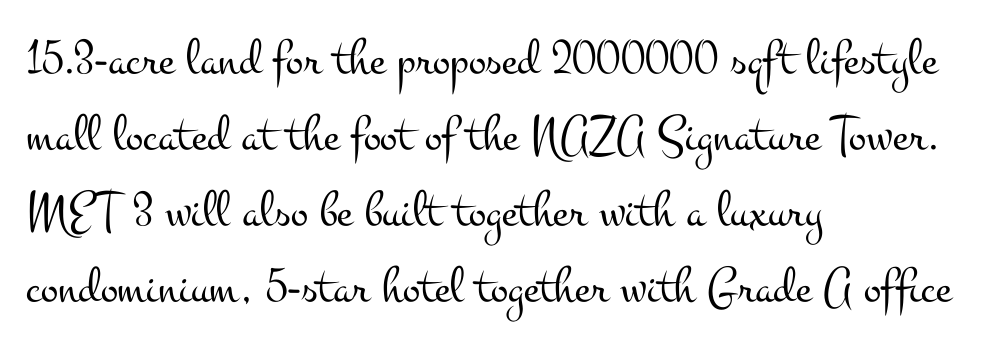
Is this a fixed-width face? No — the glyphs have proportional, varying widths. To sum up the face: it has serifs. The string is rendered with underlining switched off. What's the leading like? Ordinary, nothing unusual. Here the glyphs are tracked normally, forming tight word shapes.
